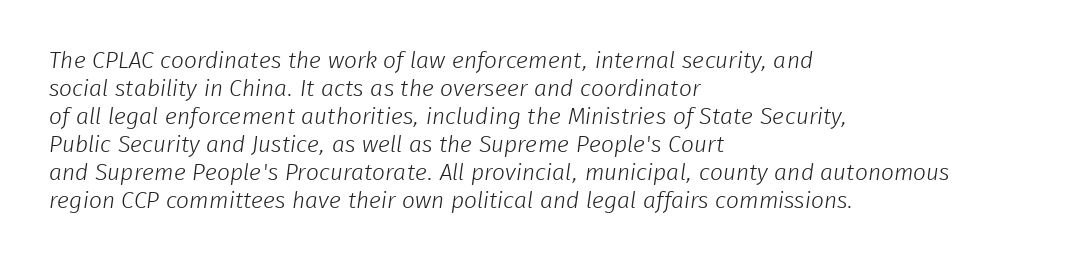
Line starts are locked; line ends wander. Students, note that the glyphs here touch the page at normal intervals. Just letters on the line, the space beneath them empty. Is the type heavy? It reads as light-to-regular instead.
